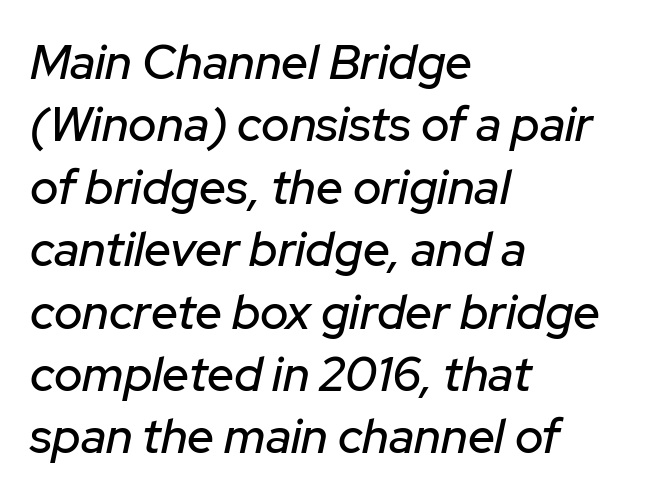
The image shows 48 px text type, italic (leaning right); set left-aligned, normal line spacing (1.3x), normal letter spacing, not underlined; low stroke contrast and a medium x-height.
